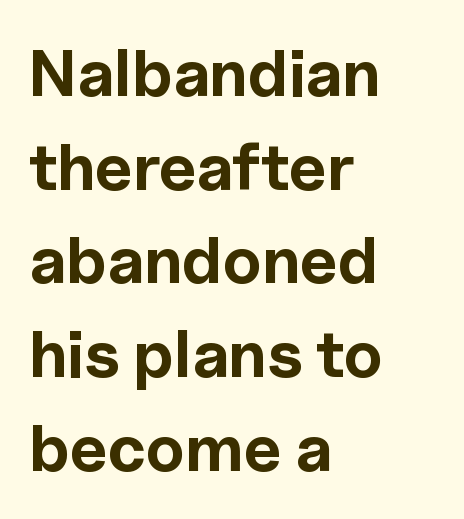
{"serif": "no", "italic": "no", "bold": "yes", "weight": "bold", "width": "normal", "x_height": "medium", "monospaced": "no", "underline": "no", "align": "left", "line_spacing": "normal", "line_spacing_ratio": 1.42, "letter_spacing": "normal", "letter_spacing_em": 0.0, "glyph_px": 66}
